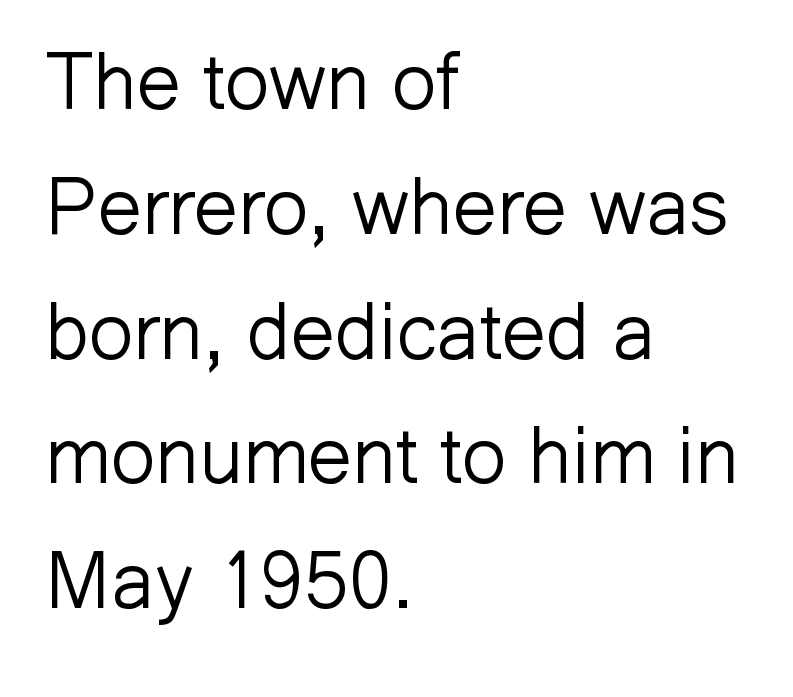
The typesetting does not lean heavy: it is not bold. The type family on display is of the sans-serif kind. These lines keep a tight, regular rhythm from letter to letter. One-word summary of the alignment: left.
